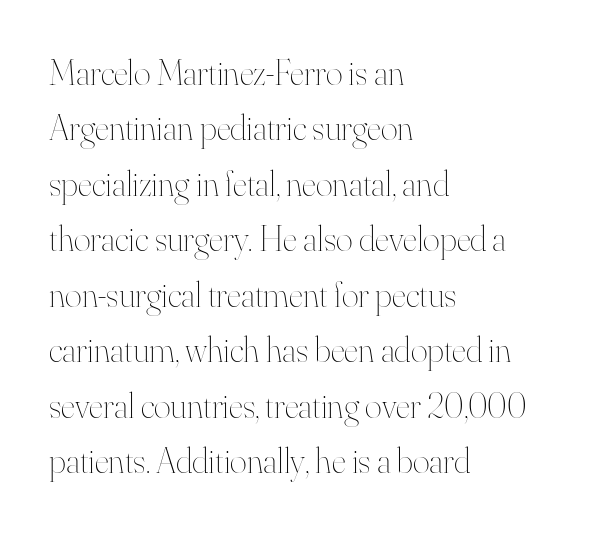
The image shows 36 px thin type, upright; set left-aligned, normal line spacing (1.54x), normal letter spacing, not underlined; high stroke contrast and a small x-height.
